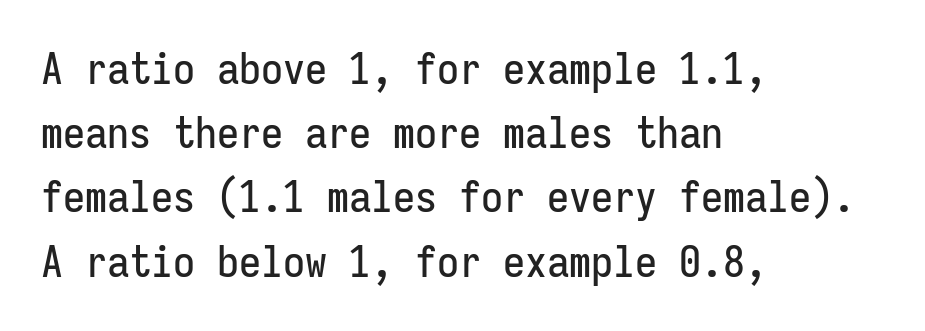
The image shows 44 px condensed sans-serif type, upright, monospaced; set left-aligned, normal line spacing (1.46x), normal letter spacing, not underlined; low stroke contrast and a medium x-height.
